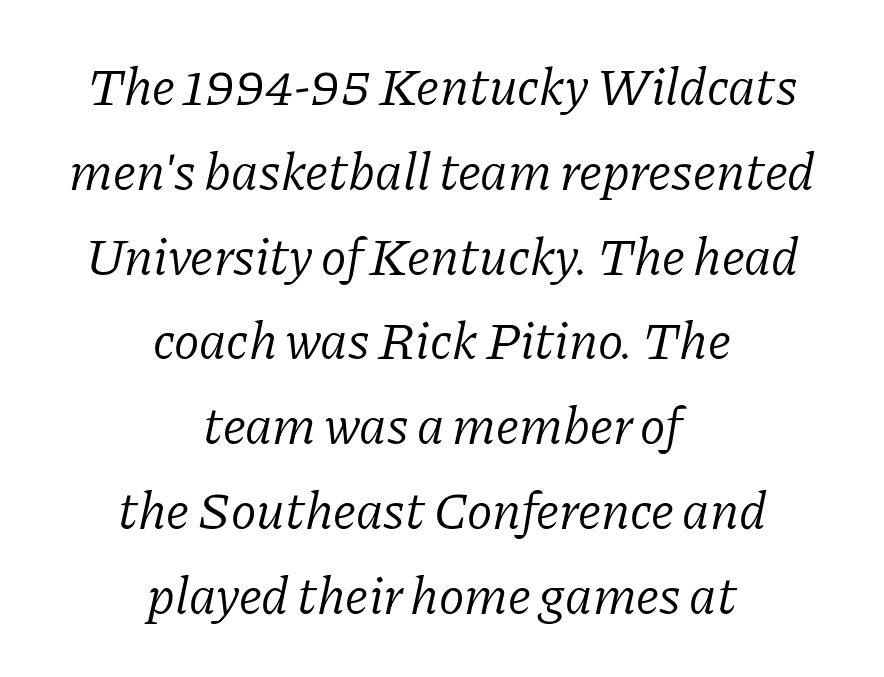
The image shows 53 px light serif type, italic (leaning right); set centered, normal line spacing (1.6x), normal letter spacing, not underlined; low stroke contrast and a medium x-height.
